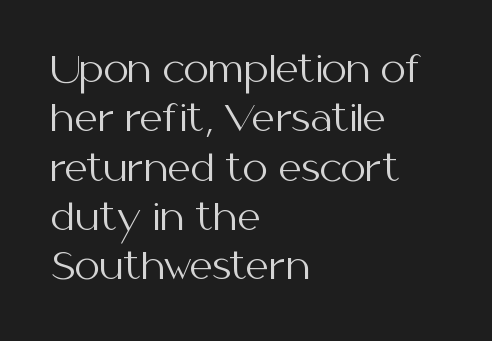
Q: Is the text bold? A: No.
Q: Is the text italic (slanted)? A: No, it is upright.
Q: Is the typeface a serif or a sans-serif typeface? A: Sans-serif.
Q: Is the text underlined? A: No.
Q: How is the paragraph aligned? A: Left-aligned.
Q: Is the spacing between letters normal or unusually wide? A: Normal.
Q: Is the spacing between lines tight, normal or loose? A: Normal.
Q: Width (condensed, normal, or wide)? A: Normal.
Q: Stroke contrast? A: Medium.
Q: x-height? A: Medium.
Q: Monospaced? A: No.
